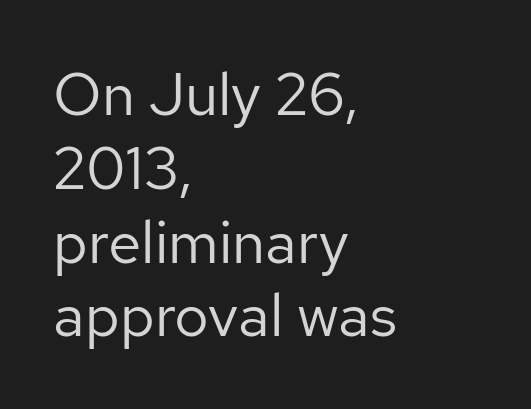
Letterform terminals end flat and unadorned throughout the passage. Underlining? Definitely not there. Note the varied advance widths — an 'i' is clearly narrower than an 'm'. Each stroke keeps to a modest, everyday thickness or less. What stands out about the letter spacing? Nothing — it is the standard amount. The specimen reads as upright at a glance.
